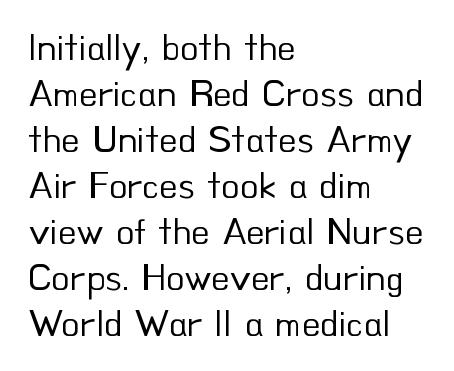
The image shows 38 px regular-weight sans-serif type, upright; set left-aligned, line spacing 1.21x, normal letter spacing, not underlined; low stroke contrast and a small x-height.
